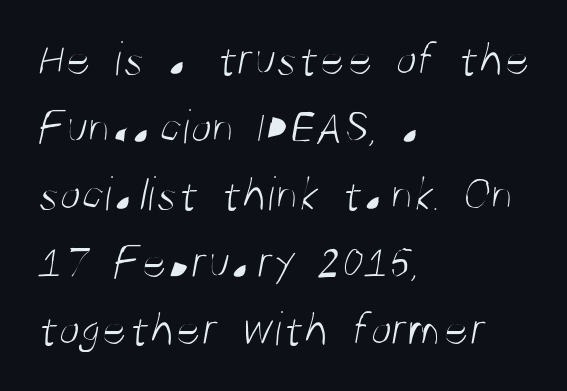
{"serif": "no", "bold": "no", "weight": "light", "width": "condensed", "stroke_contrast": "medium", "x_height": "large", "monospaced": "no", "underline": "no", "align": "left", "line_spacing": "normal", "line_spacing_ratio": 1.38, "letter_spacing": "normal", "letter_spacing_em": 0.0, "glyph_px": 49}
